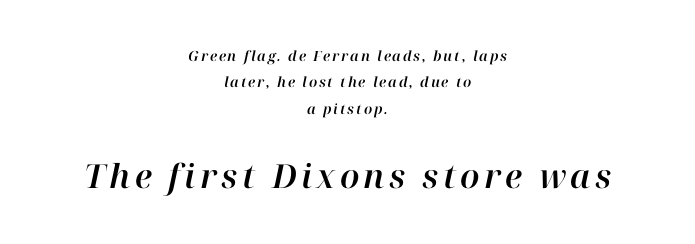
{"italic": "yes", "lean": "right", "slant_degrees": 12, "width": "normal", "stroke_contrast": "high", "x_height": "medium", "monospaced": "no", "underline": "no", "align": "center", "line_spacing_ratio": 1.89, "larger_block": "second", "size_ratio": 2.36, "glyph_px": 33}
